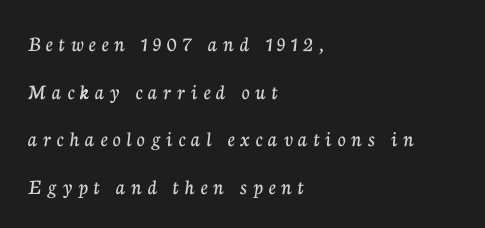
Whoever set this chose breathing room over compactness in the vertical rhythm. Leftover space on each line is placed entirely after the last word. A clean baseline with only descenders dipping below it.
